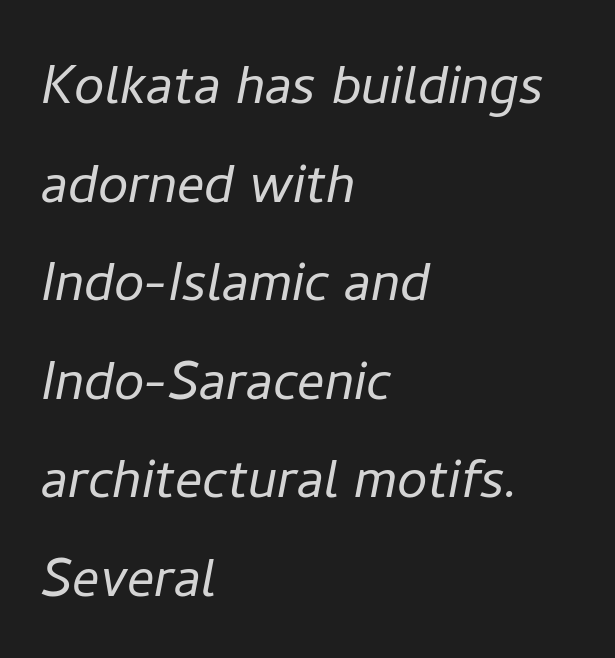
The image shows 68 px light type, italic (leaning right); set left-aligned, normal line spacing (1.45x), normal letter spacing, not underlined; low stroke contrast and a medium x-height.
